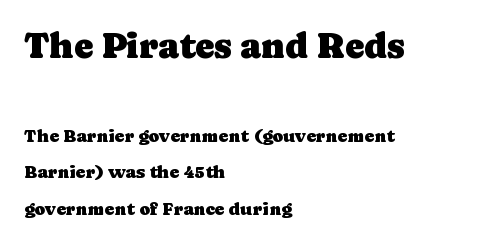
Q: Is the text italic (slanted)? A: No, it is upright.
Q: Is the typeface a serif or a sans-serif typeface? A: Serif.
Q: Is the text underlined? A: No.
Q: How is the paragraph aligned? A: Left-aligned.
Q: Is the spacing between letters normal or unusually wide? A: Normal.
Q: Is the spacing between lines tight, normal or loose? A: Loose.
Q: Which block of text is set in a larger size, the first (top) or the second (bottom)? A: The first (top) one.
Q: Width (condensed, normal, or wide)? A: Normal.
Q: Stroke contrast? A: Low.
Q: x-height? A: Medium.
Q: Monospaced? A: No.
